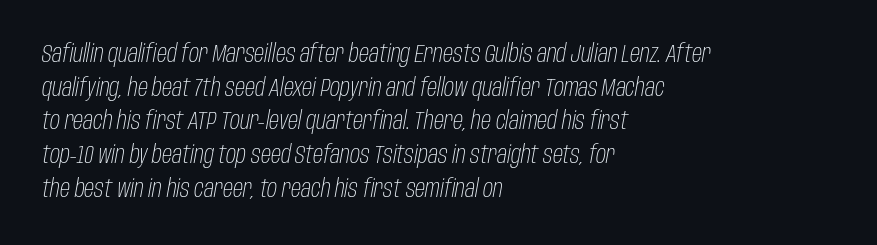
The typography opts for an oblique posture over an upright one. Descenders hang freely into open space. Notice how descenders clear the ascenders below comfortably — that's standard leading. Caption: face not bold, strokes unweighted. Students, note that the glyphs here touch the page at normal intervals.
